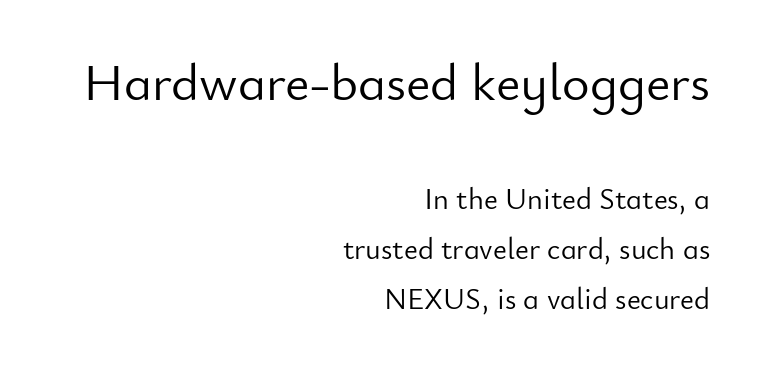
Summary of vertical rhythm: regular, with standard interline spacing. The font is comparable to plain body text, perhaps lighter. You could call the tracking neutral — neither tight nor loose. A typesetter would call this proportional, since set widths differ per character. The lettering holds an erect, upright posture throughout.
